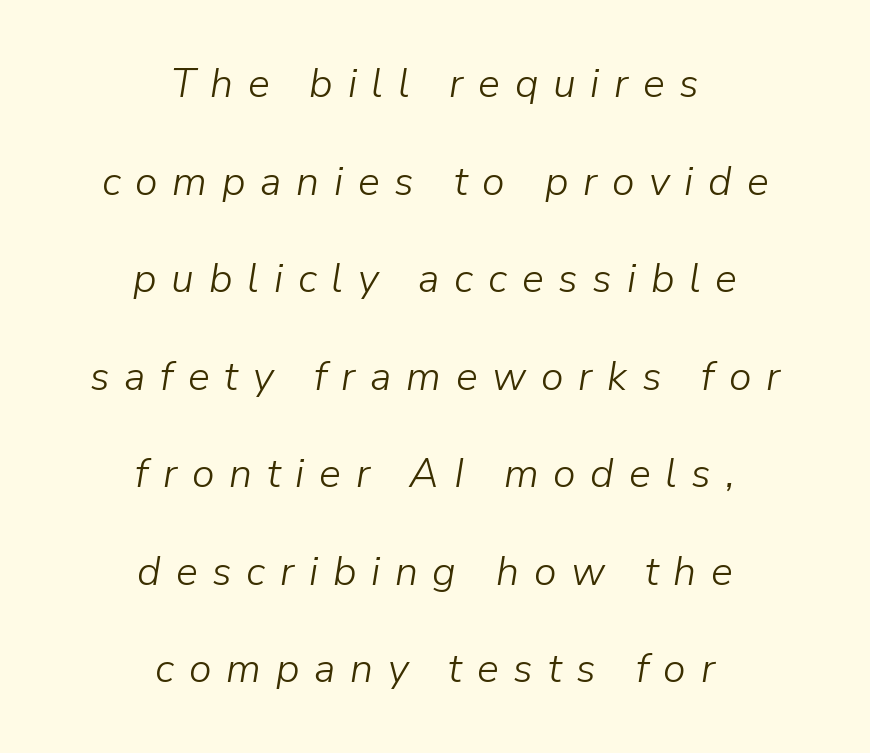
If you folded the block vertically in half, each line would mirror itself in length. Is there much room between lines? Yes — plenty of vertical air separates them. Is this a heavy cut? Hardly; it is regular or lighter. The lettering tilts uniformly, giving the passage an italic look. The foot of each line stays bare and open.
